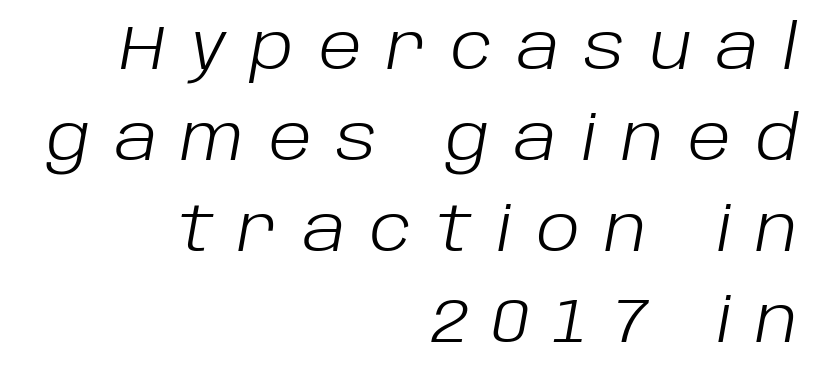
Here the designer chose a conventional face with non-uniform glyph widths. Summary of weight: not heavy and not bold. The lettering tilts uniformly, giving the passage an italic look. Someone cranked the tracking dial way up on this one. Regular leading.
